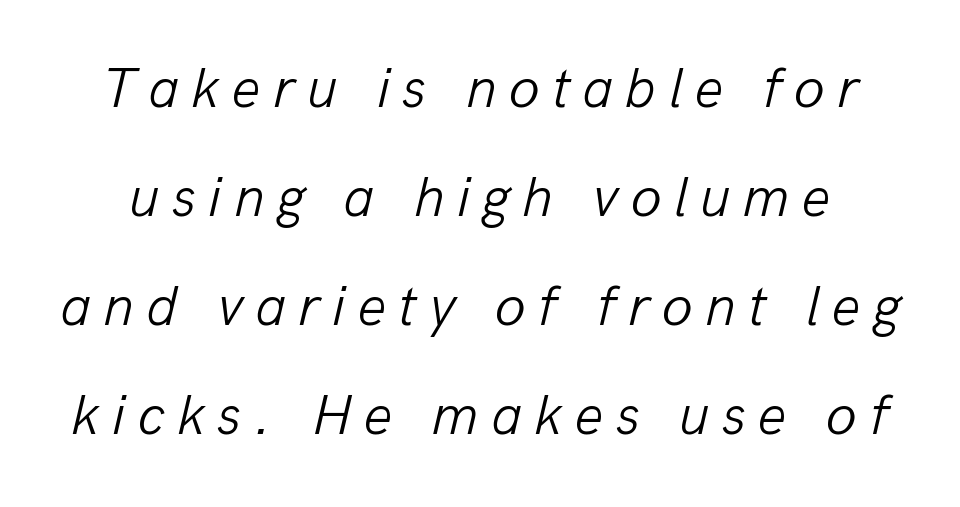
Compared with a typical body face, this is equally light or lighter still. Vertically, the passage feels expansive, rows floating well apart. Designer's note — italics engaged. Glyph-to-glyph distance is far greater than everyday printed text.
